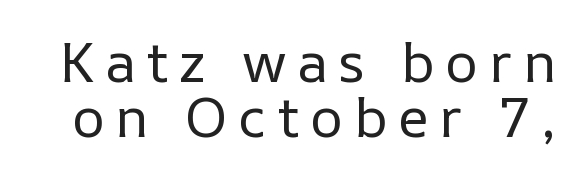
When letters stand straight like this, we call the style roman or upright. In terms of leading, this rendering errs on the cramped side. The string is rendered with underlining switched off. Weight: not bold — regular or lighter.
